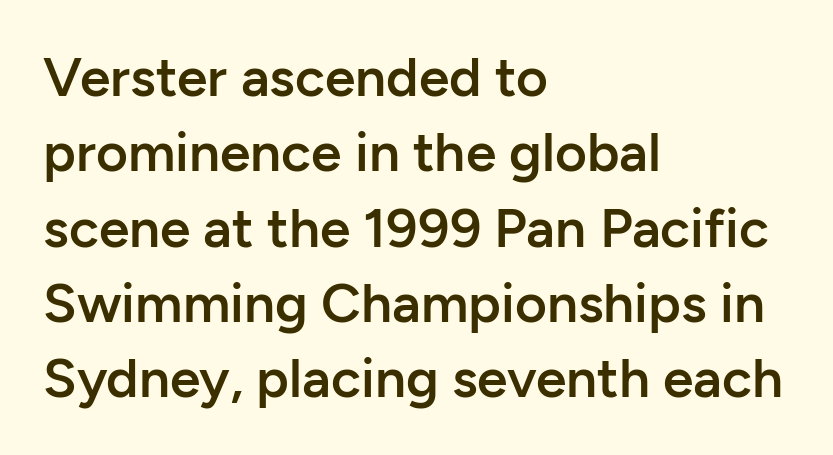
The face used here is proportionally spaced, like ordinary book or web type. Line beginnings align vertically; line endings do not. This is moderately heavy type, rendered in semibold. Any mark beneath the type? The region is blank.
